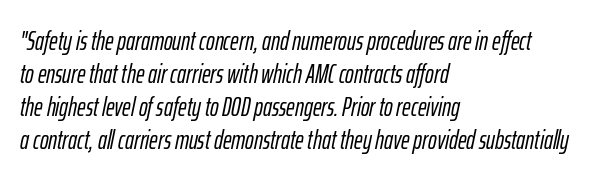
{"italic": "yes", "lean": "right", "slant_degrees": 12, "underline": "no", "align": "left", "line_spacing": "normal", "line_spacing_ratio": 1.27, "letter_spacing": "normal", "letter_spacing_em": 0.0, "glyph_px": 26}
